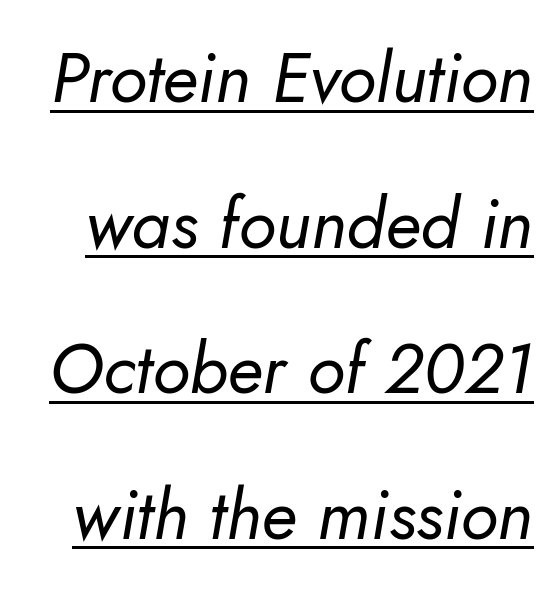
The image shows 70 px regular-weight type, italic (leaning right); set loose line spacing (2.08x), normal letter spacing, underlined; low stroke contrast and a small x-height.
